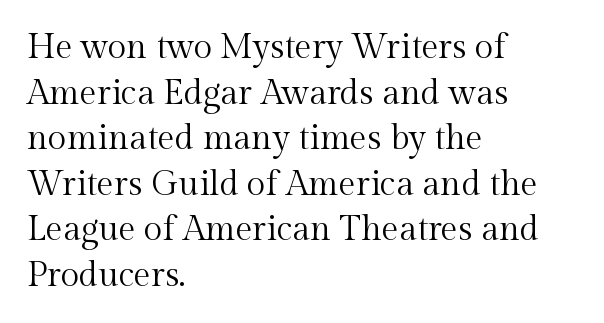
Default kerning and tracking; the words read as compact shapes. Caption: face not bold, strokes unweighted. Rows of type keep a routine distance in the vertical direction. The lines in this sample share a left origin and differ only in where they stop. Think of a printed novel: that variable character pitch is what you see here. The foot of each line stays bare and open.
